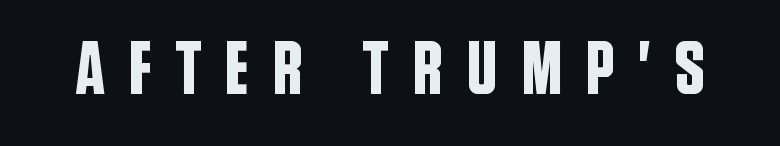
Q: Is the text italic (slanted)? A: No, it is upright.
Q: Is the typeface a serif or a sans-serif typeface? A: Sans-serif.
Q: Is the text underlined? A: No.
Q: Is the spacing between letters normal or unusually wide? A: Unusually wide.
Q: Width (condensed, normal, or wide)? A: Condensed.
Q: Stroke contrast? A: Low.
Q: x-height? A: Large.
Q: Monospaced? A: No.
